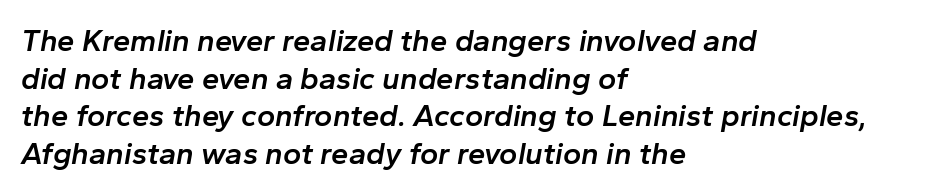
Think of a printed novel: that variable character pitch is what you see here. Compared with a centered layout, this one pins lines to the left instead. Descender tails drop into unmarked territory. Students, this is semibold: more ink than regular, less than bold. Every character sits at an angle, as italics do.
